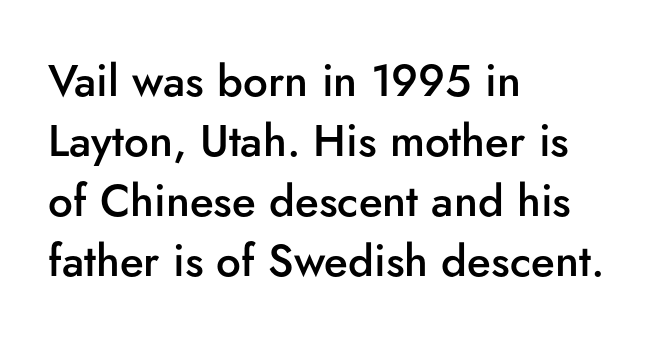
Typesetter's note: demi weight, one step under bold. A typesetter would call this proportional, since set widths differ per character. Left-aligned paragraph, ragged on the right. What stands out about the letter spacing? Nothing — it is the standard amount. The face used here is a sans, in the tradition of grotesques and geometrics.
